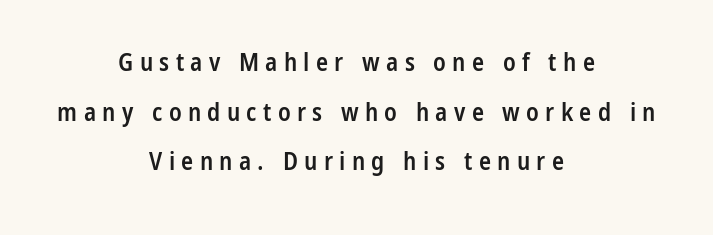
{"italic": "no", "bold": "semi", "underline": "no", "align": "center", "line_spacing": "loose", "line_spacing_ratio": 1.99, "letter_spacing": "wide", "letter_spacing_em": 0.25, "glyph_px": 25}
